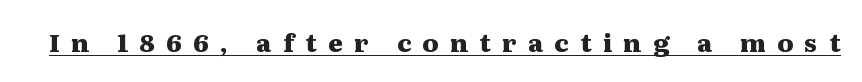
Q: Is the text bold? A: Yes.
Q: Is the text italic (slanted)? A: No, it is upright.
Q: Is the text underlined? A: Yes.
Q: Is the spacing between letters normal or unusually wide? A: Unusually wide.
